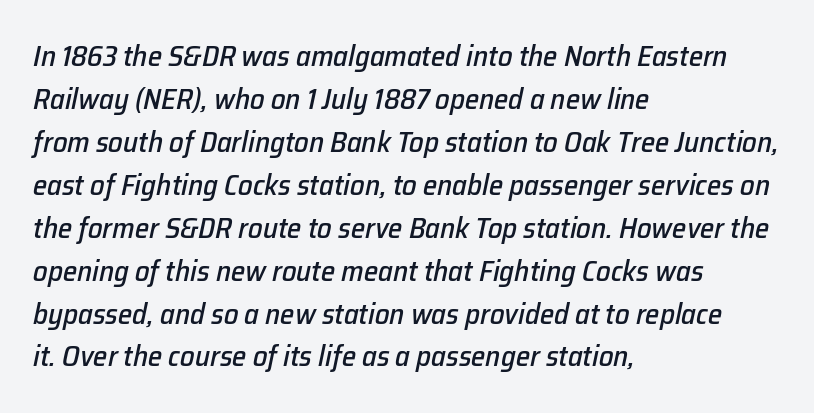
Q: Is the text italic (slanted)? A: Yes, it leans right by about 12 degrees.
Q: Is the text underlined? A: No.
Q: How is the paragraph aligned? A: Left-aligned.
Q: Is the spacing between letters normal or unusually wide? A: Normal.
Q: Is the spacing between lines tight, normal or loose? A: Normal.
Q: Width (condensed, normal, or wide)? A: Normal.
Q: Stroke contrast? A: Low.
Q: x-height? A: Medium.
Q: Monospaced? A: No.
